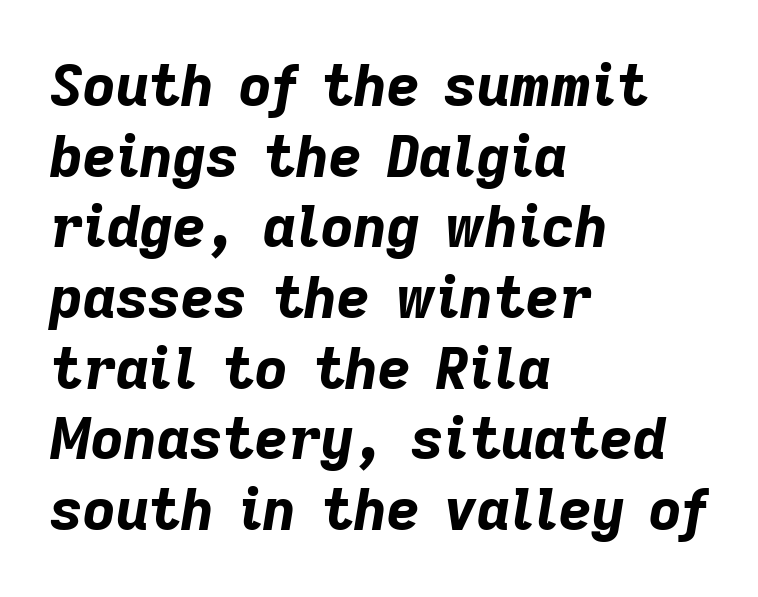
{"italic": "yes", "lean": "right", "slant_degrees": 9, "bold": "yes", "weight": "bold", "width": "normal", "stroke_contrast": "low", "x_height": "medium", "monospaced": "no", "underline": "no", "align": "left", "line_spacing_ratio": 1.24, "letter_spacing": "normal", "letter_spacing_em": 0.0, "glyph_px": 57}
